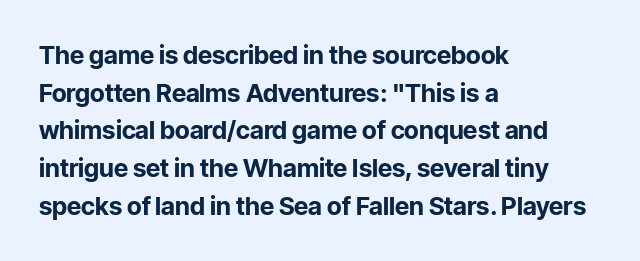
Q: Is the text bold? A: Yes.
Q: Is the text italic (slanted)? A: No, it is upright.
Q: Is the text underlined? A: No.
Q: How is the paragraph aligned? A: Left-aligned.
Q: Is the spacing between letters normal or unusually wide? A: Normal.
Q: Is the spacing between lines tight, normal or loose? A: Normal.
